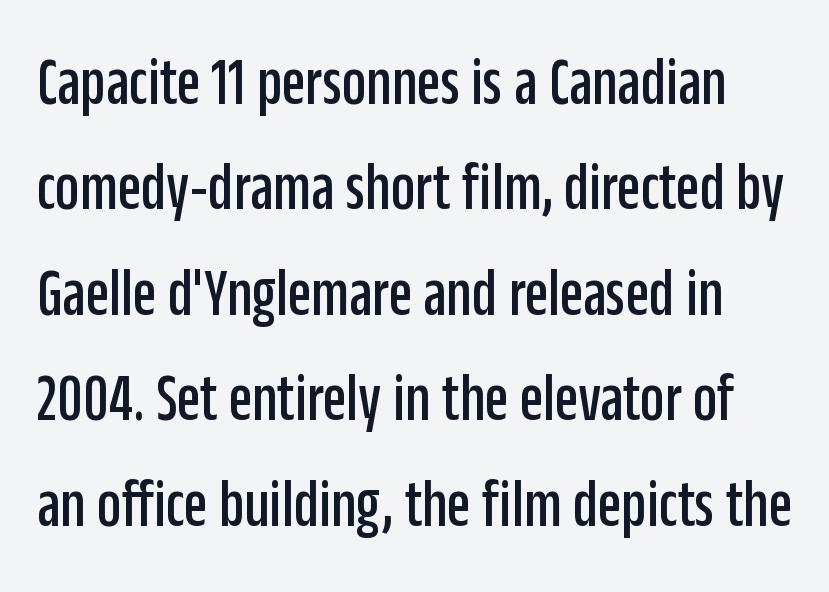
{"serif": "no", "italic": "no", "width": "condensed", "stroke_contrast": "low", "x_height": "large", "monospaced": "no", "underline": "no", "line_spacing": "normal", "line_spacing_ratio": 1.55, "letter_spacing": "normal", "letter_spacing_em": 0.0, "glyph_px": 68}
